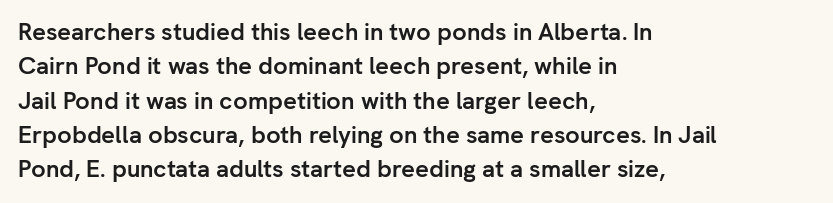
{"italic": "no", "bold": "yes", "underline": "no", "align": "left", "line_spacing": "normal", "line_spacing_ratio": 1.43, "letter_spacing": "normal", "letter_spacing_em": 0.0, "glyph_px": 24}
